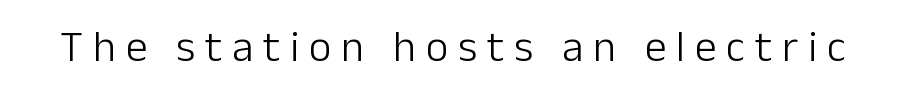
Honestly, the letter spacing is so wide it's the main thing you notice. Character widths vary here, with narrow letters taking less room than wide ones. Stroke thickness stays within the range of a standard reading face or lighter. Letterform terminals end flat and unadorned throughout the passage. The strip under each line holds only bare page. Is there any slant? The stems are plumb.
